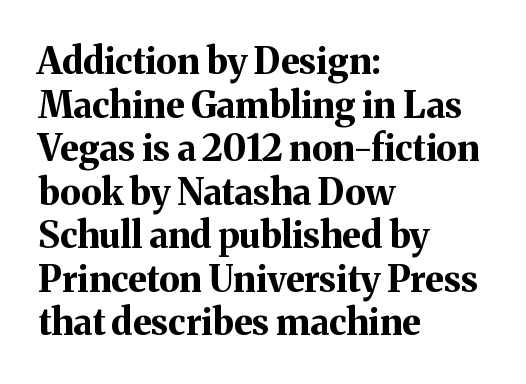
The image shows 36 px bold serif type, upright; set left-aligned, line spacing 1.21x, normal letter spacing, not underlined; medium stroke contrast and a medium x-height.
